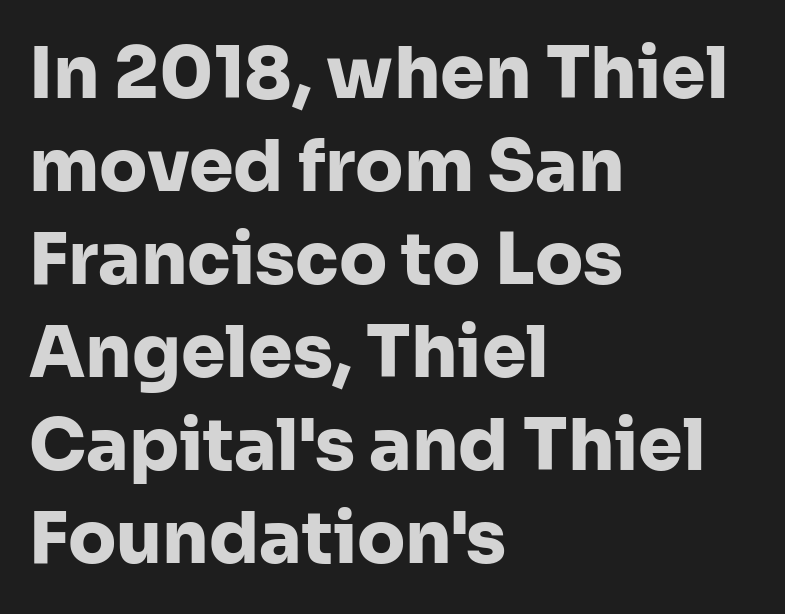
The image shows 71 px heavy sans-serif type, upright; set left-aligned, normal line spacing (1.31x), normal letter spacing, not underlined; low stroke contrast and a medium x-height.
